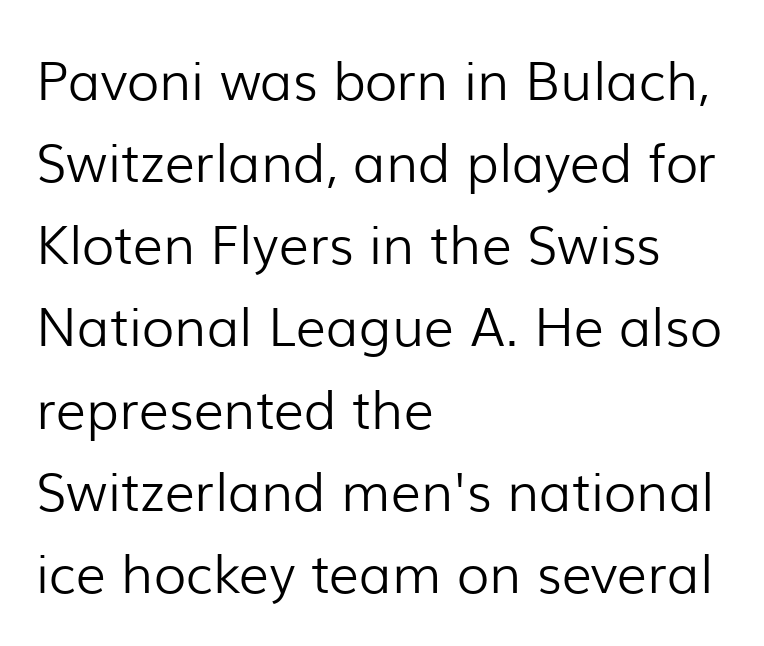
Q: Is the text bold? A: No.
Q: Is the text italic (slanted)? A: No, it is upright.
Q: Is the typeface a serif or a sans-serif typeface? A: Sans-serif.
Q: Is the text underlined? A: No.
Q: How is the paragraph aligned? A: Left-aligned.
Q: Is the spacing between letters normal or unusually wide? A: Normal.
Q: Is the spacing between lines tight, normal or loose? A: Normal.
Q: Width (condensed, normal, or wide)? A: Normal.
Q: Stroke contrast? A: Low.
Q: x-height? A: Medium.
Q: Monospaced? A: No.
